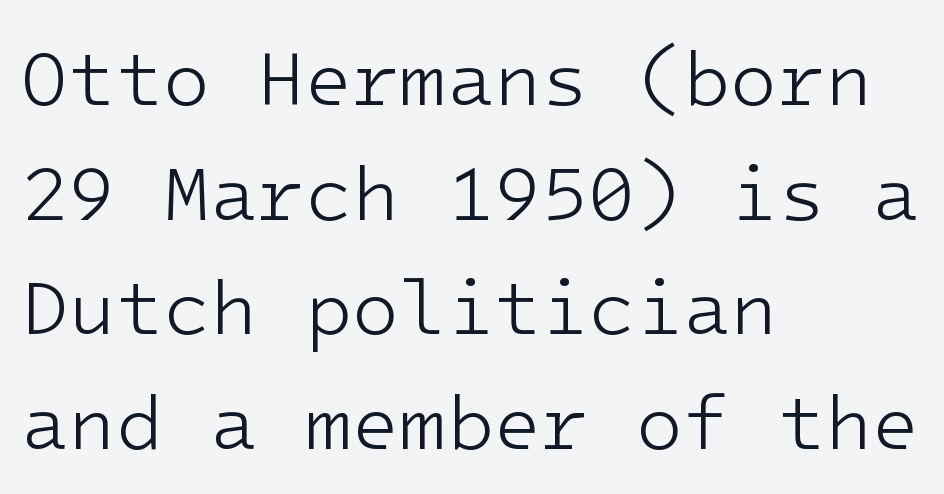
{"serif": "no", "italic": "no", "bold": "no", "weight": "light", "width": "normal", "stroke_contrast": "low", "x_height": "medium", "monospaced": "yes", "underline": "no", "align": "left", "line_spacing": "normal", "line_spacing_ratio": 1.49, "letter_spacing": "normal", "letter_spacing_em": 0.0, "glyph_px": 77}
